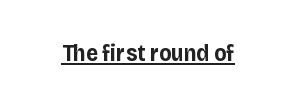
{"italic": "no", "bold": "yes", "underline": "yes", "letter_spacing": "normal", "letter_spacing_em": 0.0, "glyph_px": 23}
